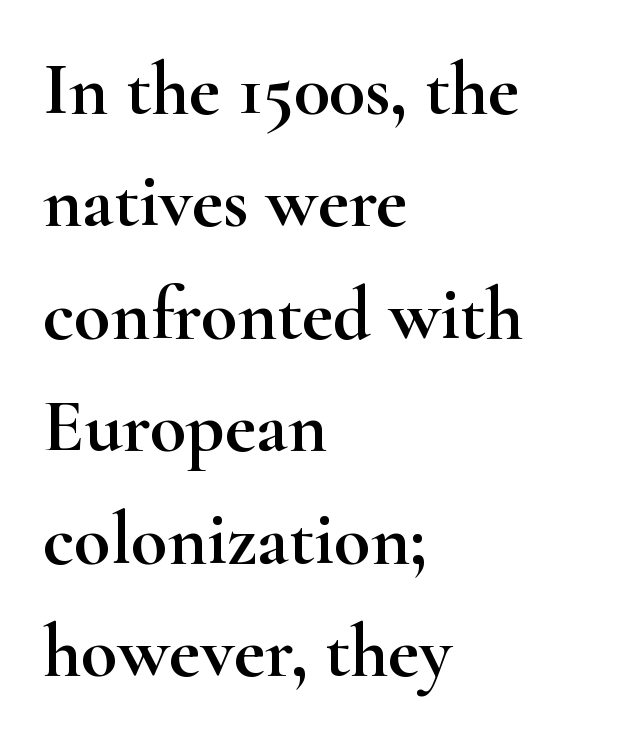
The image shows 75 px wide serif type, upright; set left-aligned, normal line spacing (1.5x), normal letter spacing, not underlined; high stroke contrast and a small x-height.
